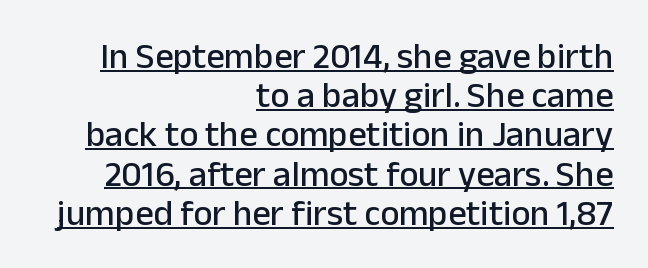
The image shows 36 px sans-serif type, upright; set right-aligned, tight line spacing (1.09x), normal letter spacing, underlined; low stroke contrast and a medium x-height.
